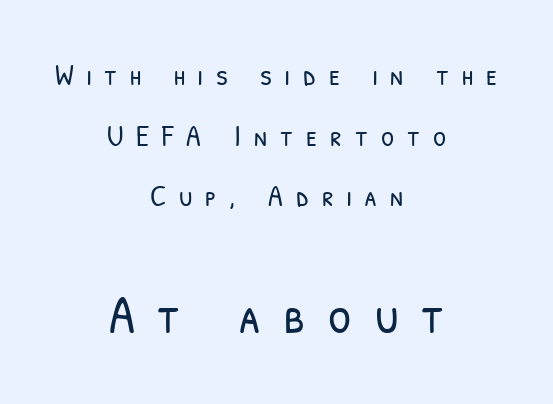
Q: Is the text bold? A: No.
Q: Is the typeface a serif or a sans-serif typeface? A: Sans-serif.
Q: Is the text underlined? A: No.
Q: How is the paragraph aligned? A: Centered.
Q: Is the spacing between letters normal or unusually wide? A: Unusually wide.
Q: Is the spacing between lines tight, normal or loose? A: Loose.
Q: Which block of text is set in a larger size, the first (top) or the second (bottom)? A: The second (bottom) one.
Q: Width (condensed, normal, or wide)? A: Condensed.
Q: Stroke contrast? A: Low.
Q: x-height? A: Medium.
Q: Monospaced? A: No.
